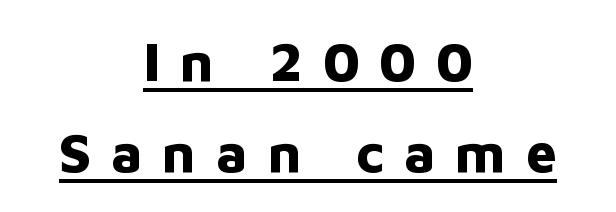
Q: Is the text bold? A: Yes.
Q: Is the text italic (slanted)? A: No, it is upright.
Q: Is the typeface a serif or a sans-serif typeface? A: Sans-serif.
Q: Is the text underlined? A: Yes.
Q: How is the paragraph aligned? A: Centered.
Q: Is the spacing between letters normal or unusually wide? A: Unusually wide.
Q: Is the spacing between lines tight, normal or loose? A: Normal.
Q: Width (condensed, normal, or wide)? A: Normal.
Q: Stroke contrast? A: Low.
Q: x-height? A: Medium.
Q: Monospaced? A: No.
